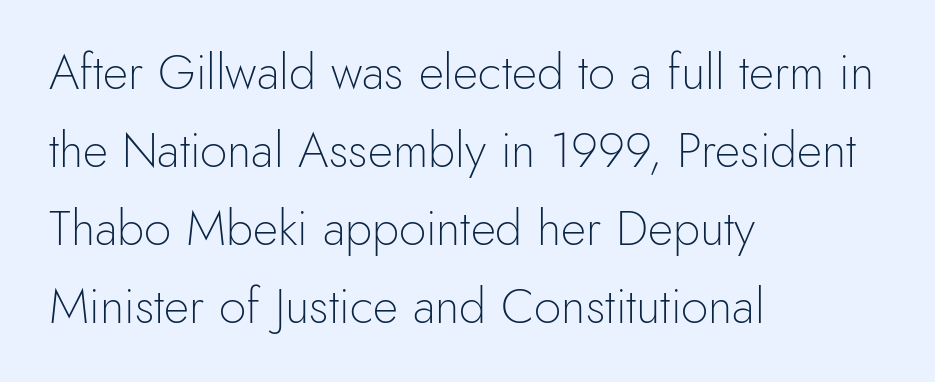
The rendering uses a moderate line-height, typical for paragraphs. Type style note: lacks serifs. Character widths vary here, with narrow letters taking less room than wide ones. The letterforms sit shoulder to shoulder at normal distance. Layout note: lines flush left. This reads as an unemphasized weight, regular at the heaviest.
